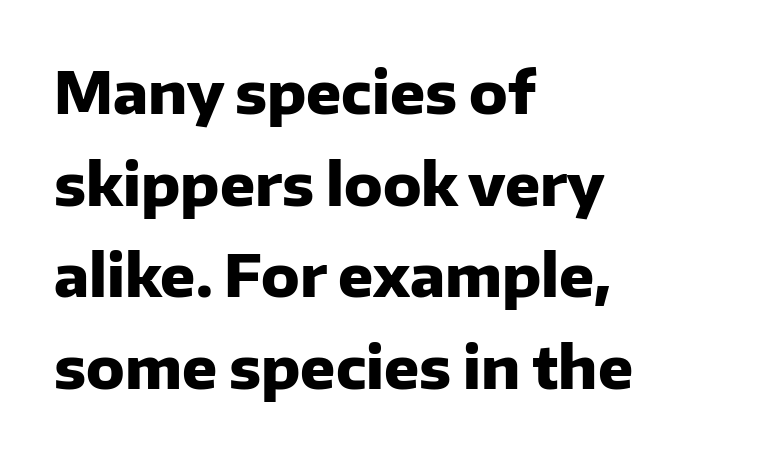
This block has exactly the height ordinary leading produces. Quick note: not italic, upright. The rendering uses natural spacing where letterforms have individual widths. Letterform terminals end flat and unadorned throughout the passage. Standard letterfit; no display-style spreading of the glyphs.
